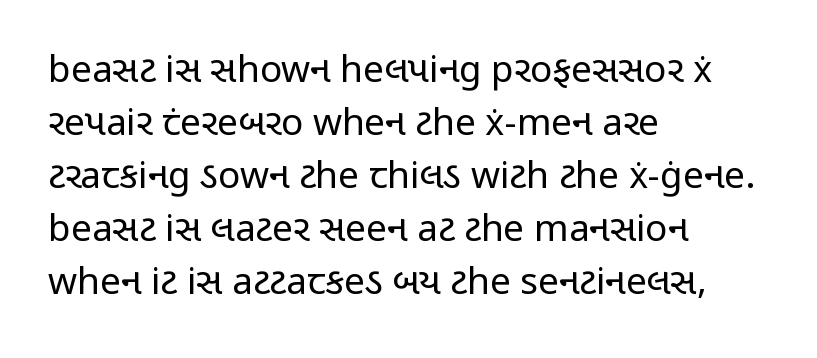
Q: Is the text bold? A: No.
Q: Is the text italic (slanted)? A: No, it is upright.
Q: Is the typeface a serif or a sans-serif typeface? A: Sans-serif.
Q: Is the text underlined? A: No.
Q: How is the paragraph aligned? A: Left-aligned.
Q: Is the spacing between letters normal or unusually wide? A: Normal.
Q: Is the spacing between lines tight, normal or loose? A: Normal.
Q: Width (condensed, normal, or wide)? A: Condensed.
Q: Stroke contrast? A: Low.
Q: x-height? A: Medium.
Q: Monospaced? A: No.
